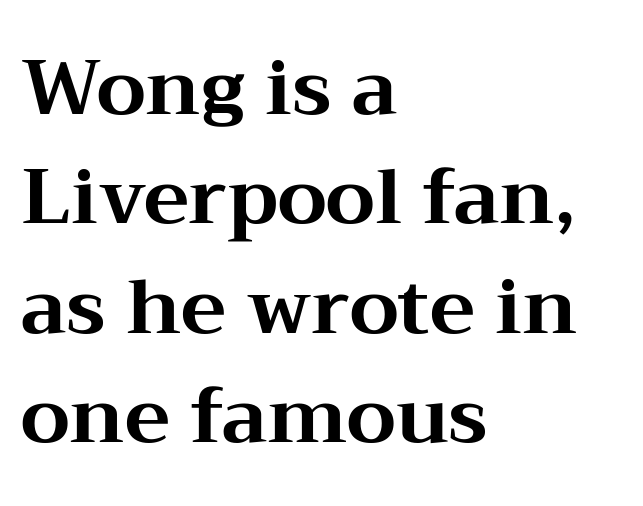
The space directly below the letters is spotless. No extra tracking has been applied to these lines. This sample is left-justified, so line endings fall wherever the words run out. In terms of letterform style, serifs are clearly present. The typesetting leans heavy: a genuine bold.
